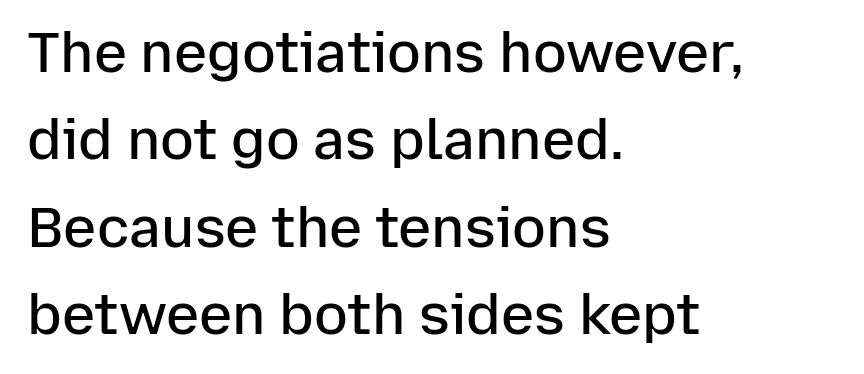
{"serif": "no", "italic": "no", "bold": "semi", "weight": "semibold", "width": "normal", "stroke_contrast": "low", "x_height": "medium", "monospaced": "no", "underline": "no", "align": "left", "line_spacing": "normal", "line_spacing_ratio": 1.56, "letter_spacing": "normal", "letter_spacing_em": 0.0, "glyph_px": 56}
